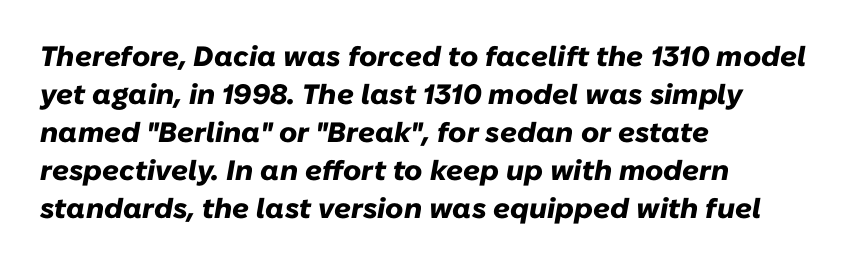
{"italic": "yes", "lean": "right", "slant_degrees": 10, "bold": "yes", "weight": "heavy", "width": "normal", "stroke_contrast": "low", "x_height": "medium", "monospaced": "no", "underline": "no", "align": "left", "line_spacing": "normal", "line_spacing_ratio": 1.36, "letter_spacing": "normal", "letter_spacing_em": 0.0, "glyph_px": 28}
